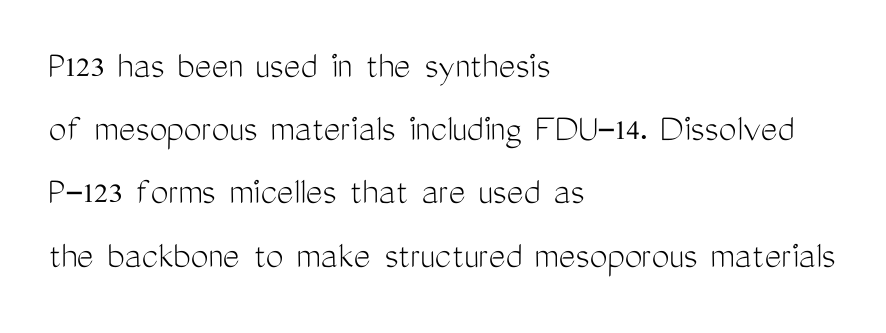
Q: Is the text bold? A: No.
Q: Is the text italic (slanted)? A: No, it is upright.
Q: Is the typeface a serif or a sans-serif typeface? A: Sans-serif.
Q: Is the text underlined? A: No.
Q: How is the paragraph aligned? A: Left-aligned.
Q: Is the spacing between letters normal or unusually wide? A: Normal.
Q: Is the spacing between lines tight, normal or loose? A: Normal.
Q: Width (condensed, normal, or wide)? A: Condensed.
Q: Stroke contrast? A: Medium.
Q: x-height? A: Medium.
Q: Monospaced? A: No.
